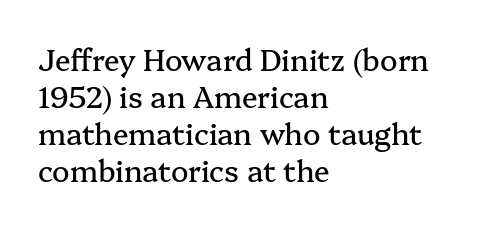
{"serif": "yes", "italic": "no", "width": "normal", "stroke_contrast": "medium", "x_height": "medium", "monospaced": "no", "underline": "no", "align": "left", "line_spacing": "normal", "line_spacing_ratio": 1.28, "letter_spacing": "normal", "letter_spacing_em": 0.0, "glyph_px": 29}
